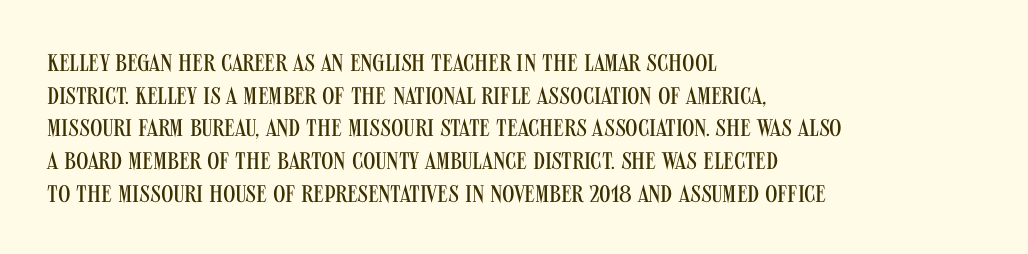
{"italic": "no", "bold": "no", "underline": "no", "align": "left", "line_spacing": "normal", "line_spacing_ratio": 1.36, "letter_spacing": "normal", "letter_spacing_em": 0.0, "glyph_px": 24}
